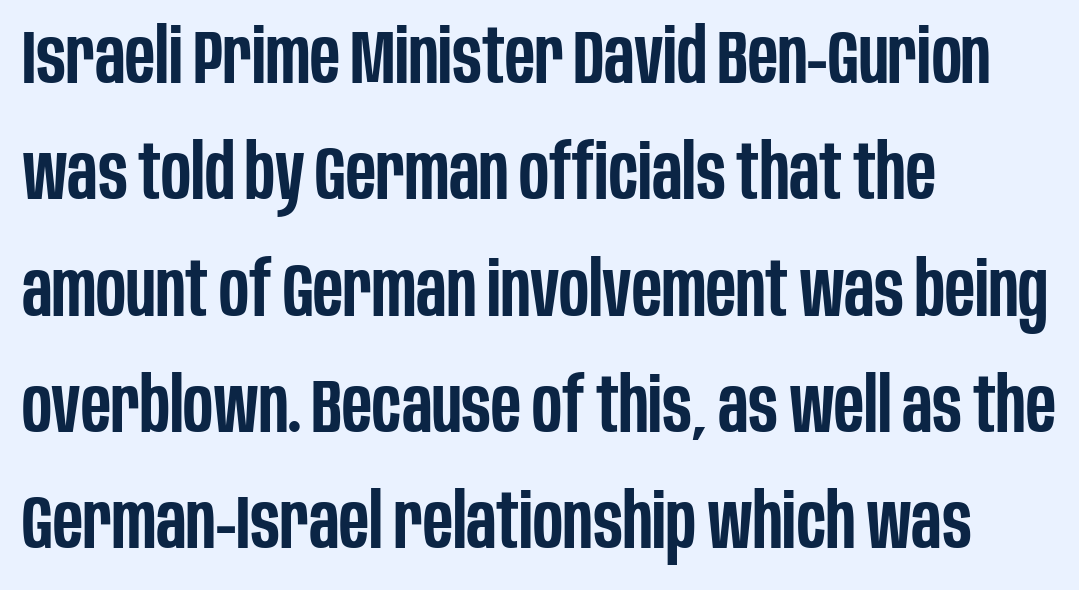
The sample has been set in demibold, a notch under bold. Horizontal alignment here is leftward, the default for most running prose. Tracking value appears to be zero — textbook default spacing. Unlike a traditional serif, this face leaves its strokes unadorned. A bare baseline throughout the passage.
